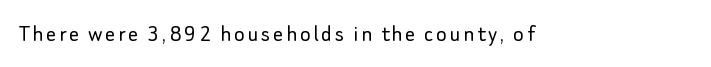
The type sits square on the baseline with zero lean. The strip under each line holds only bare page. Stroke thickness stays within the range of a standard reading face or lighter.
